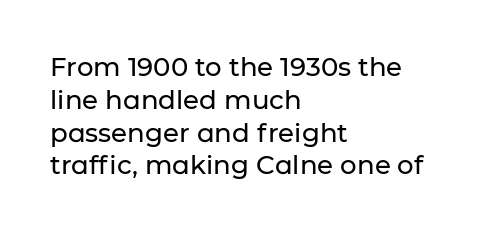
{"italic": "no", "underline": "no", "align": "left", "line_spacing": "normal", "line_spacing_ratio": 1.26, "letter_spacing": "normal", "letter_spacing_em": 0.0, "glyph_px": 26}
